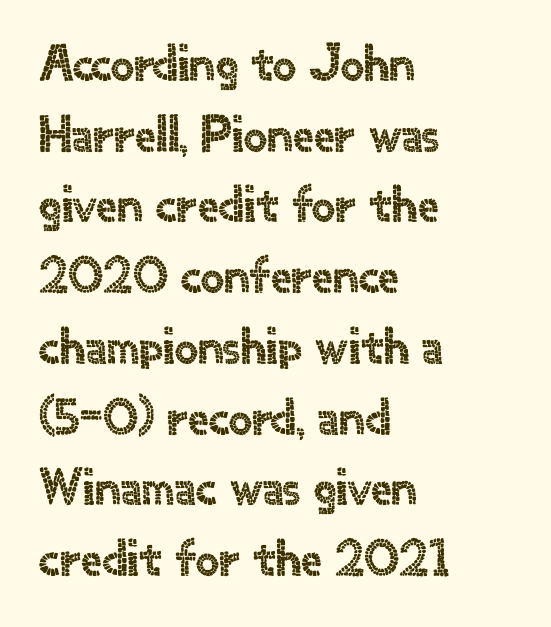
{"serif": "no", "italic": "no", "width": "normal", "x_height": "small", "monospaced": "no", "underline": "no", "align": "left", "line_spacing": "normal", "line_spacing_ratio": 1.36, "letter_spacing": "normal", "letter_spacing_em": 0.0, "glyph_px": 52}
